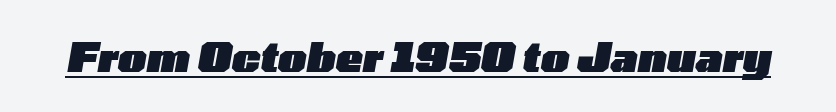
Q: Is the text bold? A: Yes.
Q: Is the text italic (slanted)? A: Yes, it leans right by about 10 degrees.
Q: Is the text underlined? A: Yes.
Q: Is the spacing between letters normal or unusually wide? A: Normal.
Q: Width (condensed, normal, or wide)? A: Wide.
Q: Stroke contrast? A: Low.
Q: x-height? A: Medium.
Q: Monospaced? A: No.
